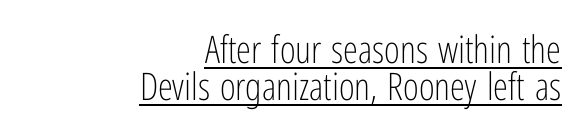
The image shows 38 px light, condensed sans-serif type, upright; set right-aligned, tight line spacing (0.97x), normal letter spacing, underlined; low stroke contrast and a medium x-height.
